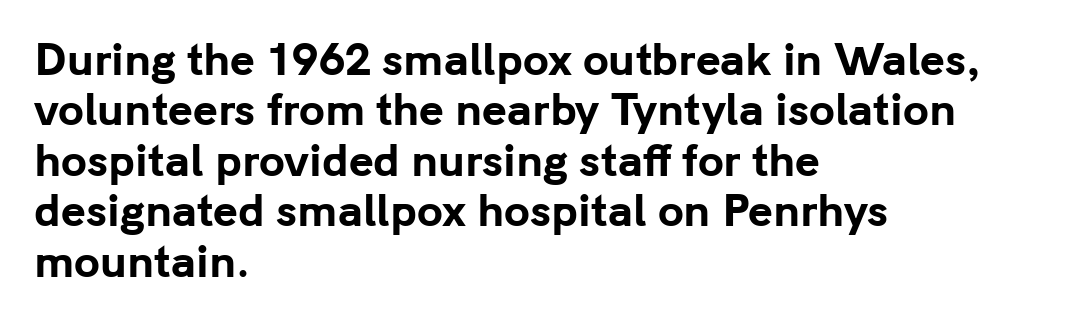
Do the letters lean? They stand straight. Which margin do the lines hug? The left one — the right edge is uneven. The glyphs in this specimen are sans serif. This sample has the flowing, uneven cadence of proportional lettering.
